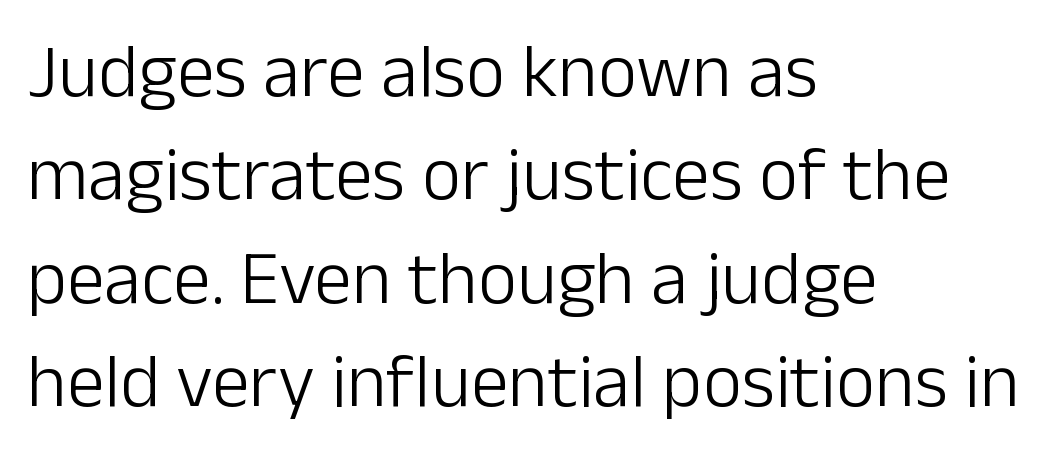
Between one letter and the next there's only the usual sliver of space. Spacing verdict: proportional, widths tailored to each character. Ink coverage per letter is moderate at most. Descender tails drop into unmarked territory. Classification — sans serif.
